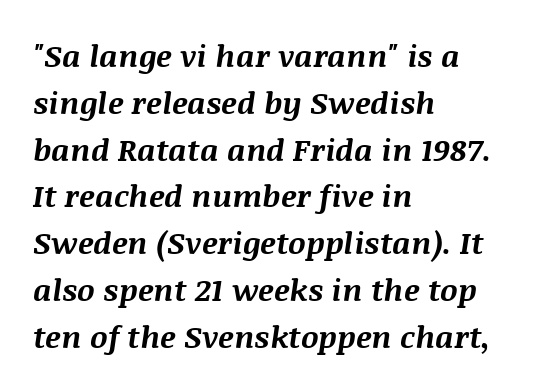
Posture: slanted. Short and long lines alike share a common starting point at left. The foot of each line stays bare and open. The lines sit at an ordinary, default distance from one another. Varying glyph widths throughout — classic text-font behaviour.
